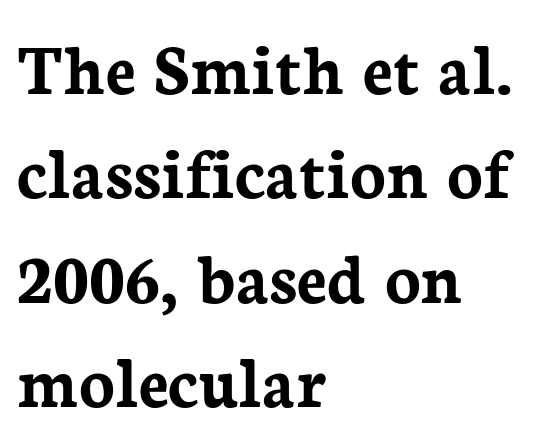
Stroke thickness is high; the sample reads as a true bold. Leftover space on each line is placed entirely after the last word. Regular leading. A clean baseline with only descenders dipping below it.
